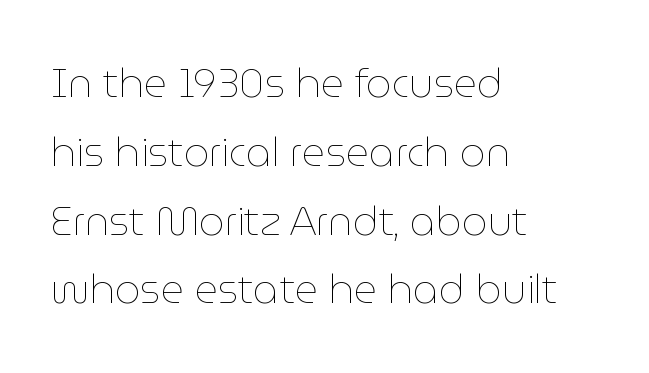
Type without underlining. Look at the tracking — it's just the regular setting, nothing added. The lettering holds an erect, upright posture throughout. The passage shown is typed in a proportional face where columns would drift. The font is comparable to plain body text, perhaps lighter. The setting favours the left margin, as ordinary paragraphs usually do.
